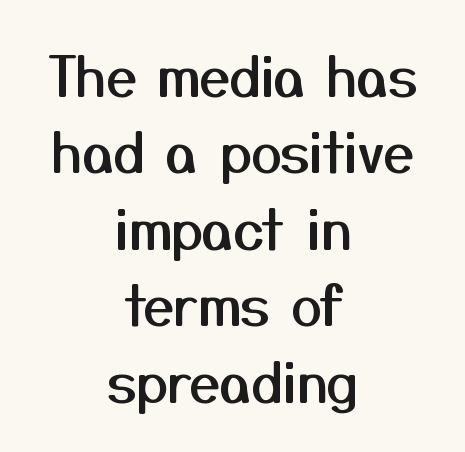
{"serif": "no", "italic": "no", "width": "normal", "stroke_contrast": "medium", "x_height": "medium", "monospaced": "no", "underline": "no", "align": "center", "line_spacing": "normal", "line_spacing_ratio": 1.39, "letter_spacing": "normal", "letter_spacing_em": 0.0, "glyph_px": 55}
